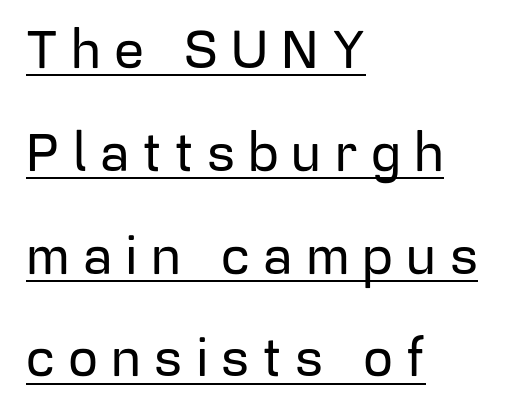
A typesetter would call this proportional, since set widths differ per character. I'd call this a sans setting — the letters go barefoot. Short and long lines alike share a common starting point at left. This block would shrink considerably if given ordinary leading; it's expanded now. Spacing between characters has been opened up far beyond the box default.
